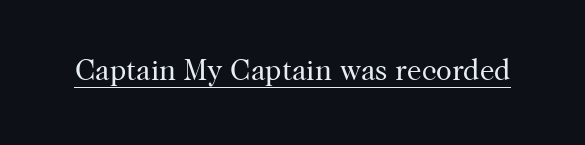
Q: Is the text bold? A: No.
Q: Is the text italic (slanted)? A: No, it is upright.
Q: Is the typeface a serif or a sans-serif typeface? A: Serif.
Q: Is the text underlined? A: Yes.
Q: Is the spacing between letters normal or unusually wide? A: Normal.
Q: Width (condensed, normal, or wide)? A: Normal.
Q: Stroke contrast? A: High.
Q: x-height? A: Medium.
Q: Monospaced? A: No.
